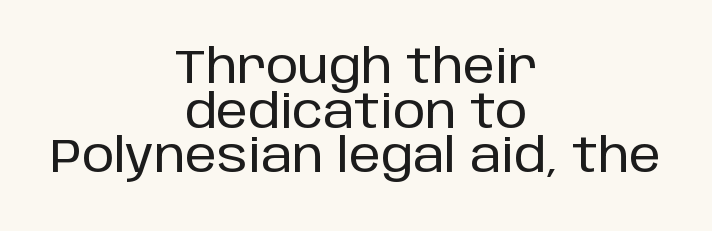
{"serif": "no", "italic": "no", "width": "normal", "stroke_contrast": "low", "x_height": "large", "monospaced": "no", "underline": "no", "align": "center", "line_spacing": "tight", "line_spacing_ratio": 0.97, "letter_spacing": "normal", "letter_spacing_em": 0.0, "glyph_px": 46}
